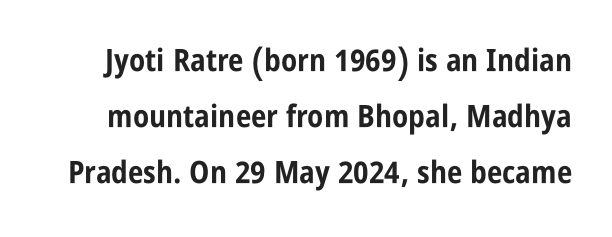
These words are printed bold, with thick strokes throughout. Tall strokes in this sample are plumb rather than angled. Check under the words: just untouched page. Do the characters align in a grid? No, the font is proportional. Typographically, this falls in the sans-serif category.
